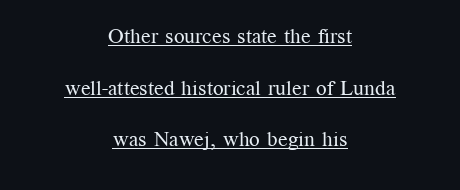
The image shows 21 px text type, upright; set centered, loose line spacing (2.46x), normal letter spacing, underlined.
